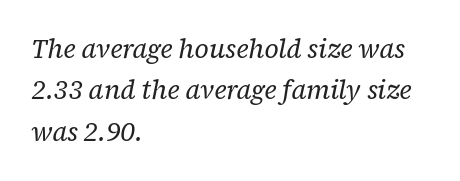
Q: Is the text bold? A: No.
Q: Is the text italic (slanted)? A: Yes, it leans right by about 12 degrees.
Q: Is the text underlined? A: No.
Q: How is the paragraph aligned? A: Left-aligned.
Q: Is the spacing between letters normal or unusually wide? A: Normal.
Q: Is the spacing between lines tight, normal or loose? A: Normal.
